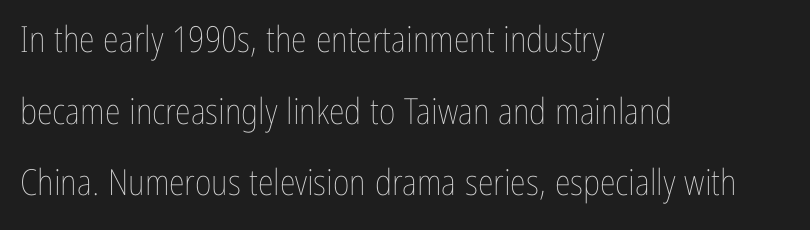
Nothing heavy about these letters — not bold at all. The line-height multiplier appears high, well above default. The type sits square on the baseline with zero lean. The passage shown is typed in a proportional face where columns would drift. Is the block centered? No — it sits flush against the left margin.
